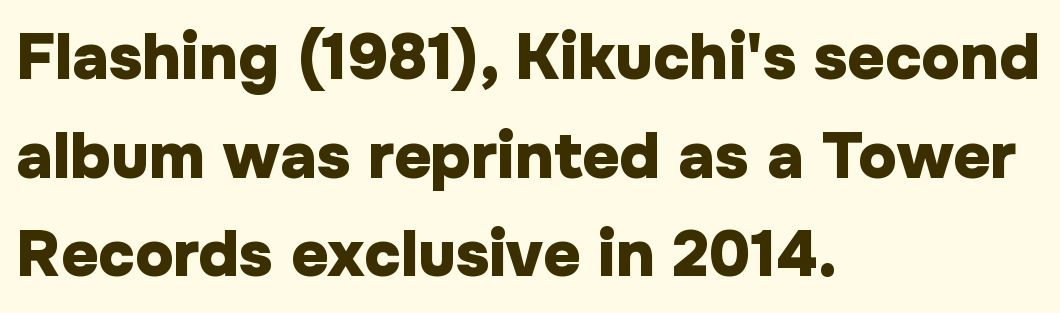
{"serif": "no", "italic": "no", "bold": "yes", "weight": "heavy", "width": "normal", "stroke_contrast": "low", "x_height": "medium", "monospaced": "no", "underline": "no", "align": "left", "line_spacing": "normal", "line_spacing_ratio": 1.54, "letter_spacing": "normal", "letter_spacing_em": 0.0, "glyph_px": 64}
